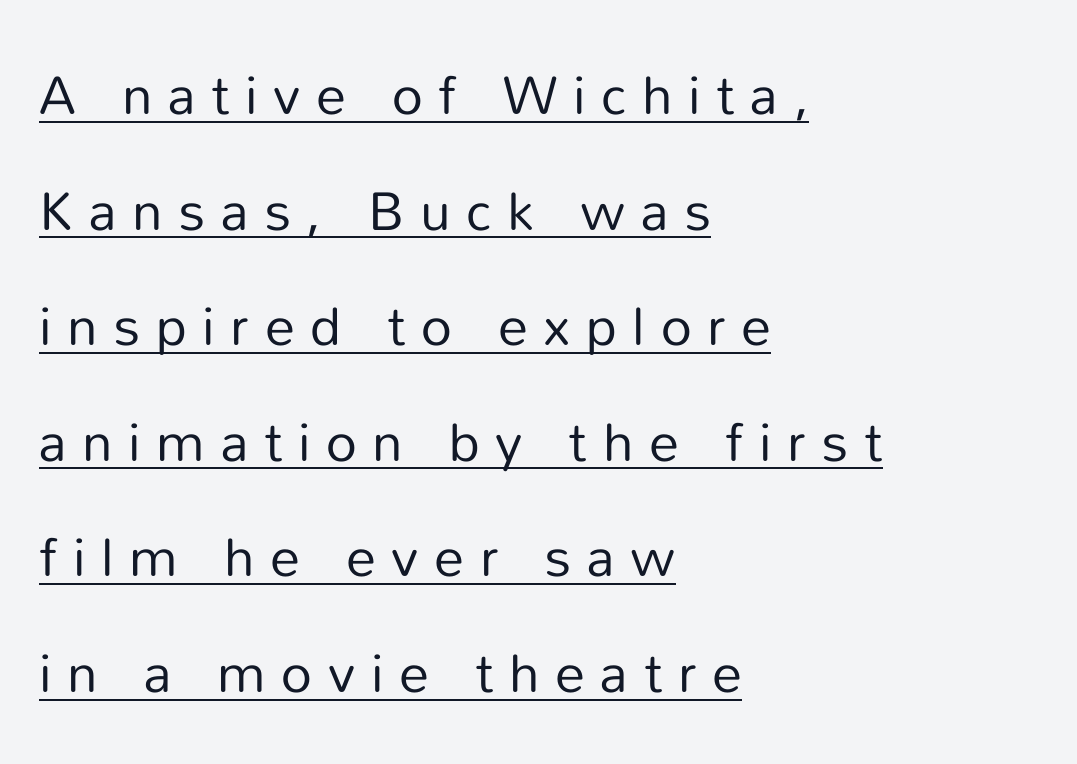
The image shows 54 px regular-weight sans-serif type, upright; set left-aligned, loose line spacing (2.14x), unusually wide letter spacing (+0.29 em), underlined; low stroke contrast and a medium x-height.
